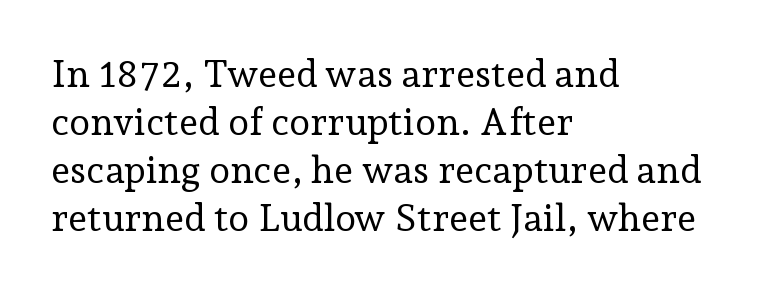
The line-height multiplier appears to be the usual default. Vertical strokes here are truly vertical. Spacing between characters is what you'd get straight out of the box. Layout note: lines flush left. The designer went with a serif here, giving each stem small feet. You could not count columns in this text — the font is proportionally spaced.
